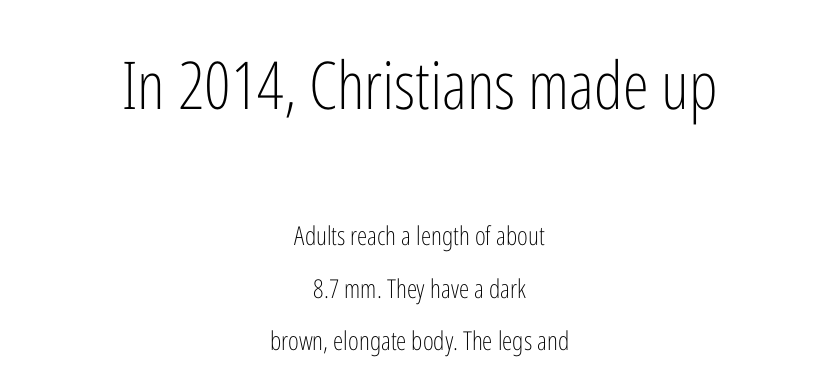
Q: Is the text bold? A: No.
Q: Is the text italic (slanted)? A: No, it is upright.
Q: Is the typeface a serif or a sans-serif typeface? A: Sans-serif.
Q: Is the text underlined? A: No.
Q: How is the paragraph aligned? A: Centered.
Q: Is the spacing between letters normal or unusually wide? A: Normal.
Q: Is the spacing between lines tight, normal or loose? A: Loose.
Q: Which block of text is set in a larger size, the first (top) or the second (bottom)? A: The first (top) one.
Q: Width (condensed, normal, or wide)? A: Condensed.
Q: Stroke contrast? A: Low.
Q: x-height? A: Medium.
Q: Monospaced? A: No.
